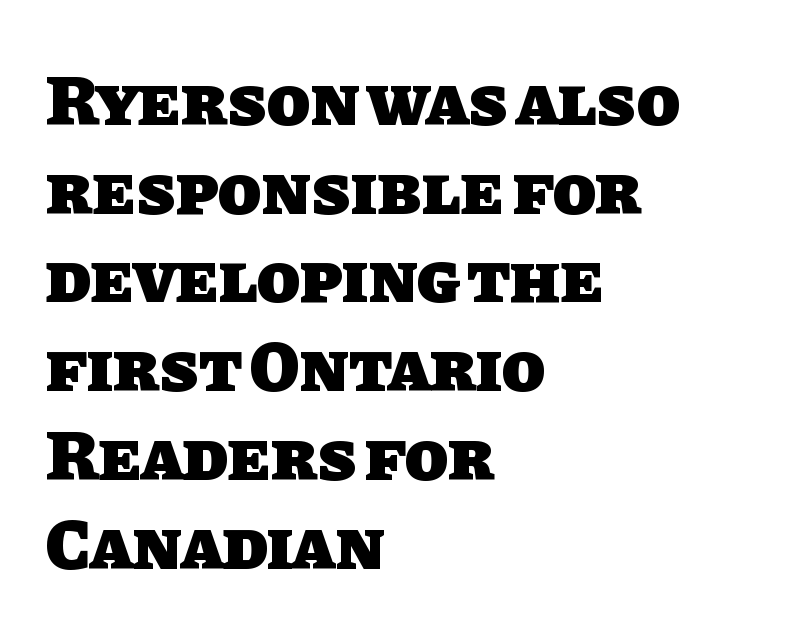
Q: Is the text bold? A: Yes.
Q: Is the typeface a serif or a sans-serif typeface? A: Sans-serif.
Q: Is the text underlined? A: No.
Q: How is the paragraph aligned? A: Left-aligned.
Q: Is the spacing between letters normal or unusually wide? A: Normal.
Q: Is the spacing between lines tight, normal or loose? A: Normal.
Q: Width (condensed, normal, or wide)? A: Normal.
Q: Stroke contrast? A: Low.
Q: x-height? A: Large.
Q: Monospaced? A: No.
